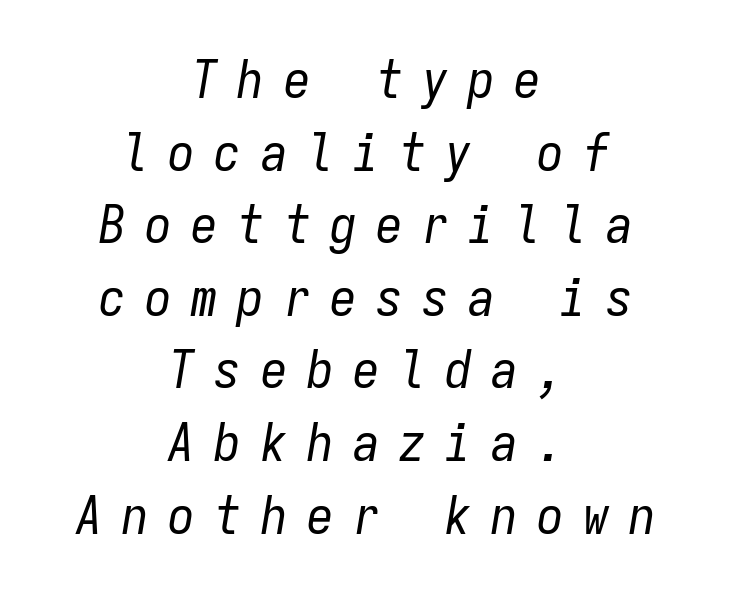
The image shows 53 px regular-weight, condensed type, italic (leaning right), monospaced; set centered, normal line spacing (1.37x), unusually wide letter spacing (+0.37 em), not underlined; low stroke contrast and a medium x-height.
